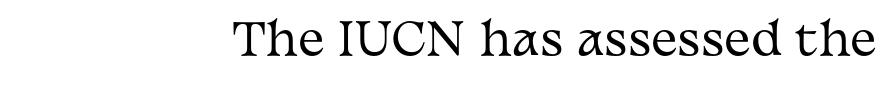
The image shows 44 px regular-weight, wide serif type, upright; set normal letter spacing, not underlined; medium stroke contrast and a medium x-height.
